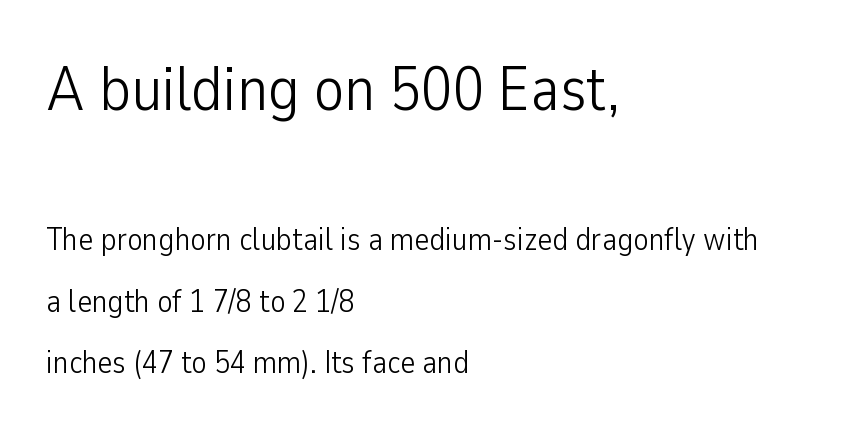
Larger block? The one above; the one below is distinctly smaller. No letter is thick-stroked: the sample isn't bold. Vertically, the passage feels expansive, rows floating well apart. Is the letter spacing exaggerated? No — it looks like the ordinary default. The letters carry no serifs — their stems end cleanly without finishing strokes. A typesetter would call this proportional, since set widths differ per character.
